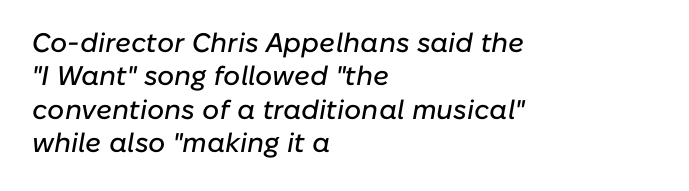
A student would call this left alignment; a typographer would say flush left, rag right. Observe the lean: these are italic letterforms. Students, note that the glyphs here touch the page at normal intervals. Underlining? Definitely not there.
